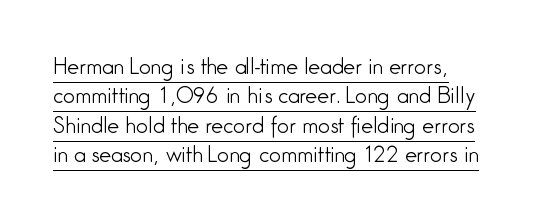
{"italic": "no", "bold": "no", "underline": "yes", "line_spacing": "normal", "line_spacing_ratio": 1.4, "letter_spacing": "normal", "letter_spacing_em": 0.0, "glyph_px": 21}
